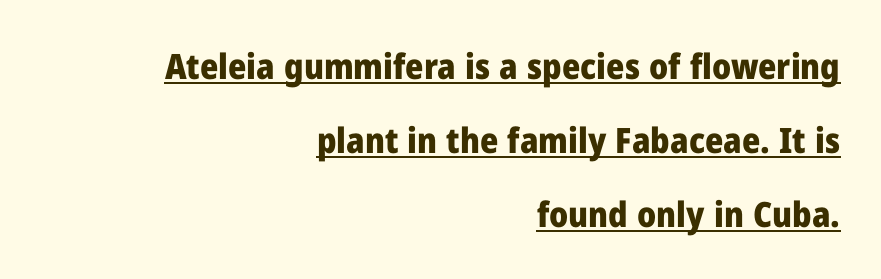
The rag falls on the left side of this text block. Like a heading marked for emphasis, these lines bear an underscore. In terms of posture, this sample is upright. Compared with an ordinary text face, these strokes are far heavier — a full bold. Spacing verdict: proportional, widths tailored to each character.
